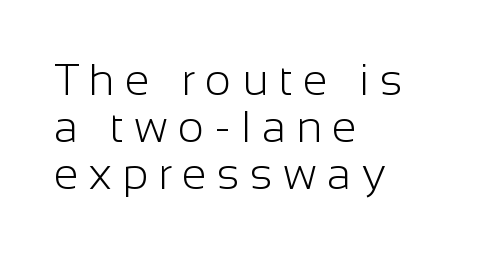
{"serif": "no", "italic": "no", "bold": "no", "weight": "light", "width": "normal", "stroke_contrast": "low", "x_height": "medium", "monospaced": "no", "underline": "no", "align": "left", "line_spacing": "tight", "line_spacing_ratio": 1.05, "letter_spacing": "wide", "letter_spacing_em": 0.23, "glyph_px": 45}
